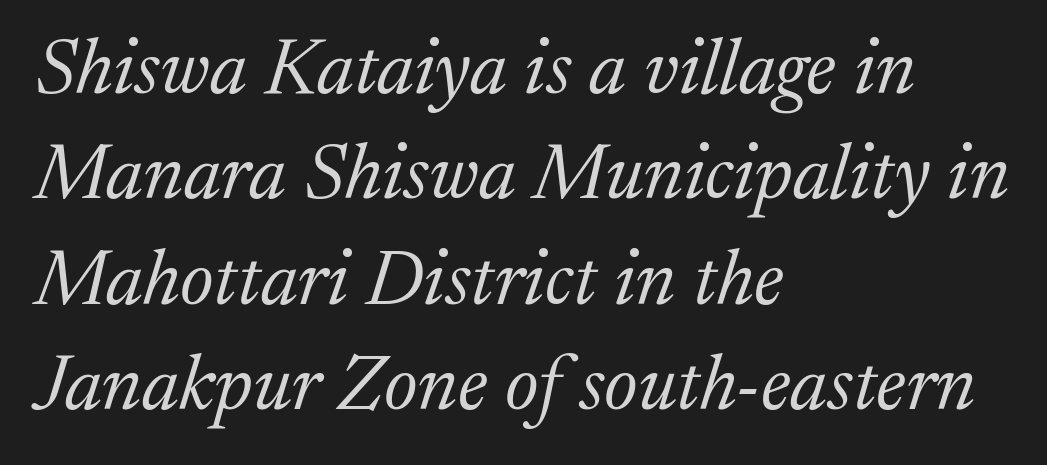
{"serif": "yes", "italic": "yes", "lean": "right", "slant_degrees": 17, "bold": "no", "weight": "light", "width": "normal", "stroke_contrast": "medium", "x_height": "medium", "monospaced": "no", "underline": "no", "align": "left", "line_spacing": "normal", "line_spacing_ratio": 1.35, "letter_spacing": "normal", "letter_spacing_em": 0.0, "glyph_px": 78}
